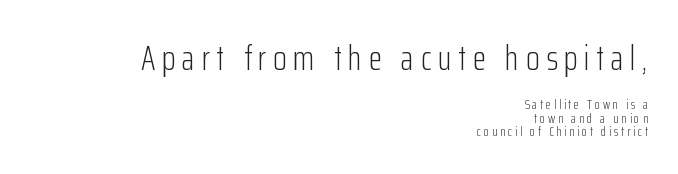
Stems here are at most as thick as an everyday book face. The passage shown is typed in a proportional face where columns would drift. Notice how the stems are strictly vertical — no italics here. The lines in this sample share a right terminus and differ only in where they begin. Font category for this specimen: sans-serif. Descender tails drop into unmarked territory.
